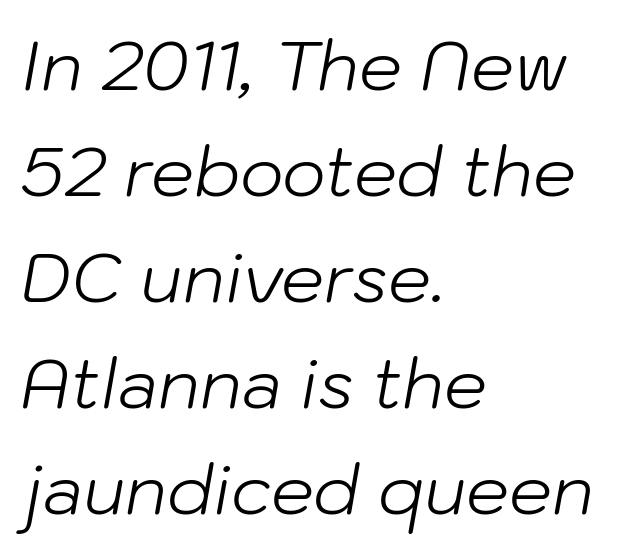
{"italic": "yes", "lean": "right", "slant_degrees": 10, "bold": "no", "weight": "light", "width": "normal", "stroke_contrast": "low", "x_height": "medium", "monospaced": "no", "underline": "no", "align": "left", "line_spacing": "normal", "line_spacing_ratio": 1.56, "letter_spacing": "normal", "letter_spacing_em": 0.0, "glyph_px": 68}
